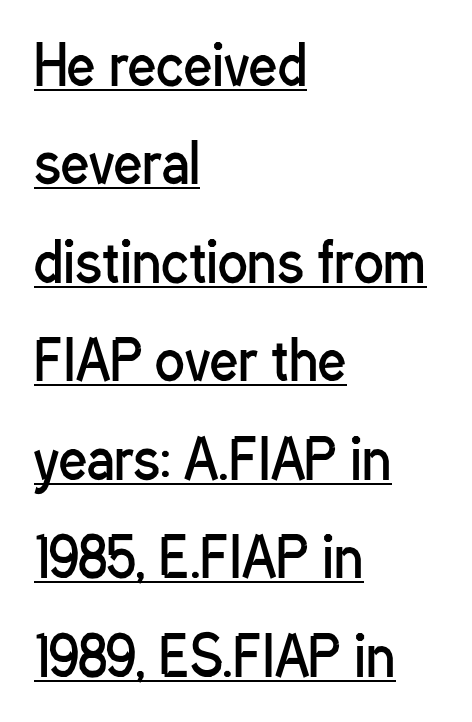
Varying glyph widths throughout — classic text-font behaviour. Counters stay open thanks to moderate or lighter strokes. Students, note that the glyphs here touch the page at normal intervals. Caption: lettering with a line underneath. Vertical strokes here are truly vertical.
